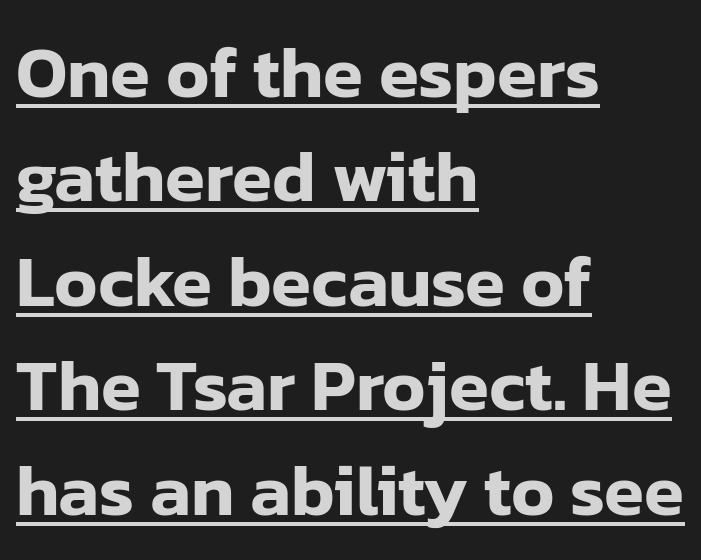
The leading is moderate, giving the passage an even texture. Font category for this specimen: sans-serif. The line texture is even and compact thanks to regular tracking. Casual observation: everything's shoved over to the left.
